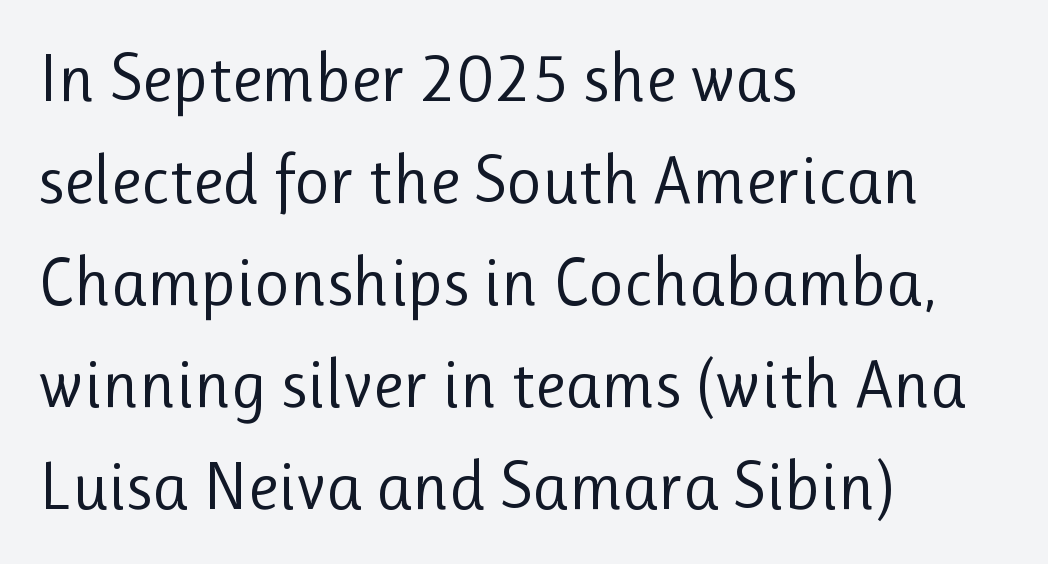
The image shows 68 px regular-weight sans-serif type, upright; set left-aligned, normal line spacing (1.5x), normal letter spacing, not underlined; low stroke contrast and a medium x-height.
